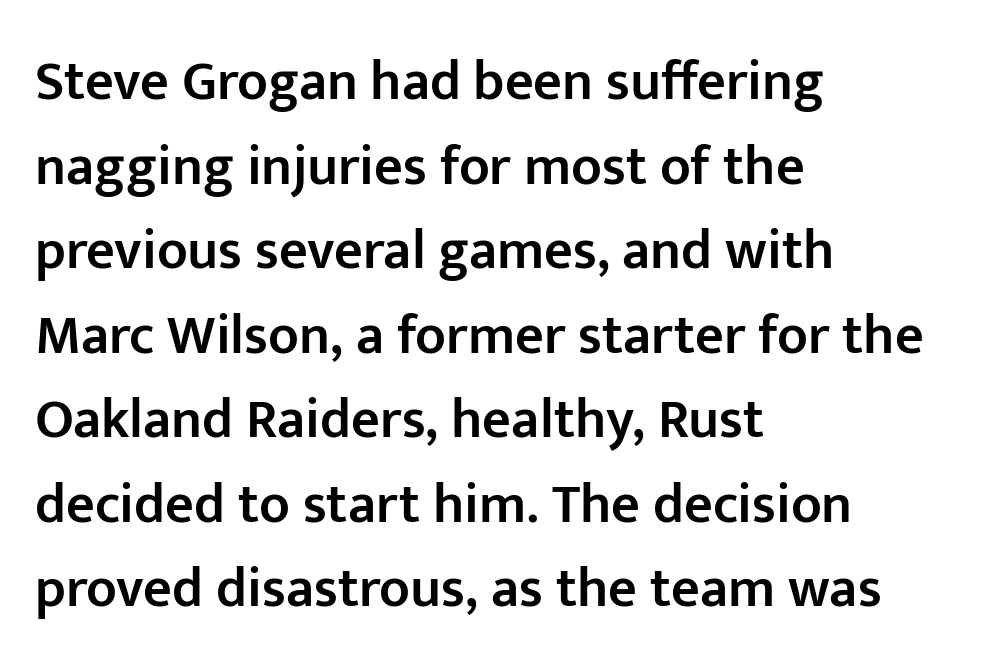
The image shows 56 px semibold sans-serif type, upright; set left-aligned, normal line spacing (1.51x), normal letter spacing, not underlined; low stroke contrast and a medium x-height.
